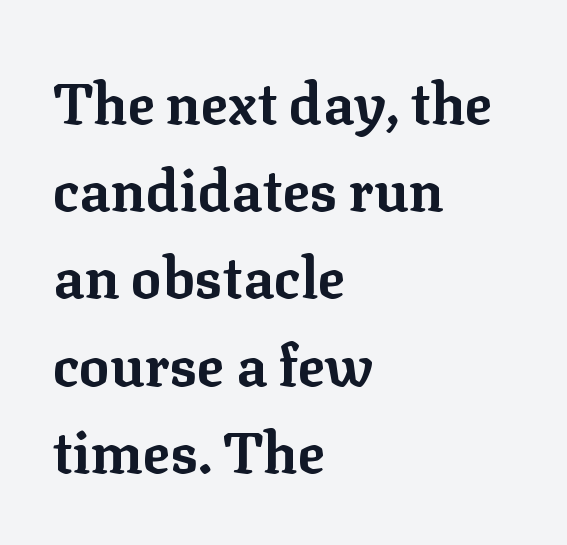
The image shows 57 px bold serif type, upright; set left-aligned, normal line spacing (1.53x), normal letter spacing, not underlined; low stroke contrast and a medium x-height.
